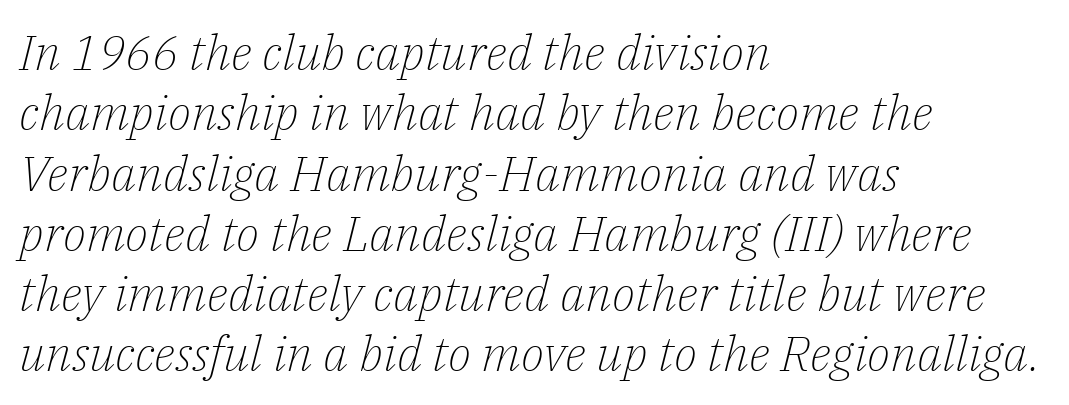
The image shows 49 px light serif type, italic (leaning right); set left-aligned, line spacing 1.23x, normal letter spacing, not underlined; low stroke contrast and a medium x-height.
